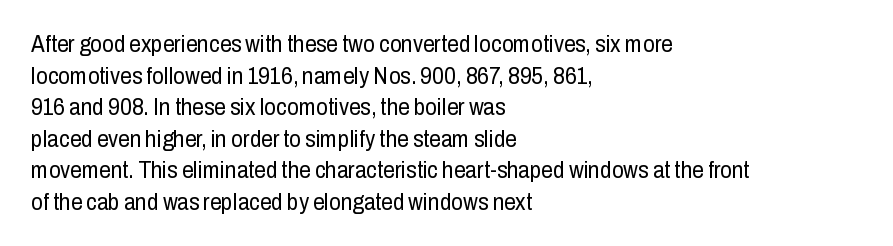
The image shows 23 px text type, upright; set left-aligned, normal line spacing (1.37x), normal letter spacing, not underlined.
